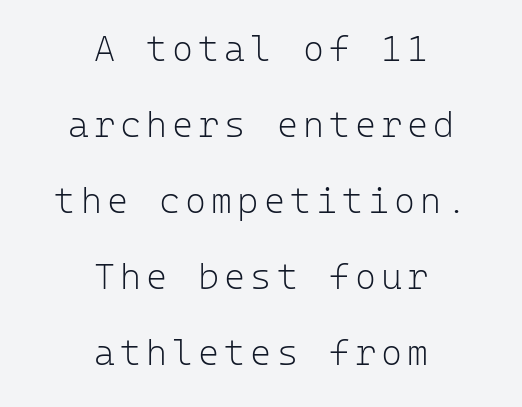
The image shows 36 px light sans-serif type, upright, monospaced; set centered, loose line spacing (2.11x), not underlined; low stroke contrast and a medium x-height.
